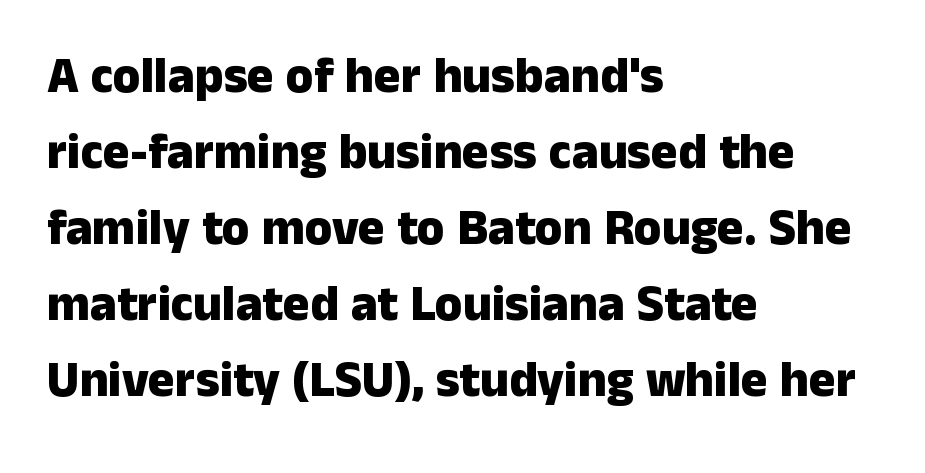
Casual observation: everything's shoved over to the left. The space between consecutive lines is moderate. Does extra space separate the letters? No, they use regular spacing. I'd call this a sans setting — the letters go barefoot. Caption: bold face, heavy strokes.
